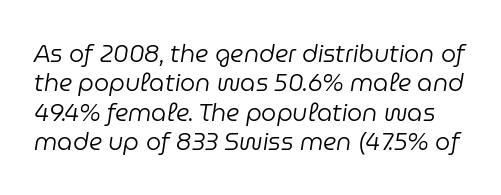
The image shows 24 px text type, italic (leaning right); set line spacing 1.22x, normal letter spacing, not underlined.
